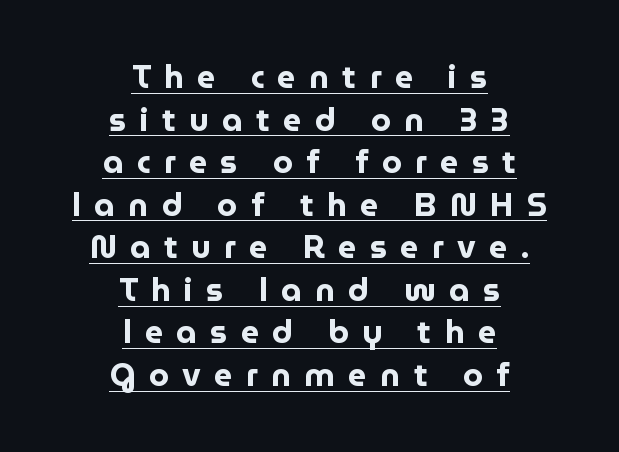
Italic? Not at all — the glyphs are vertical. The face used here has the dense, thick strokes of a bold. Character widths vary here, with narrow letters taking less room than wide ones. One glance says typical: line gaps are just what's usual.
